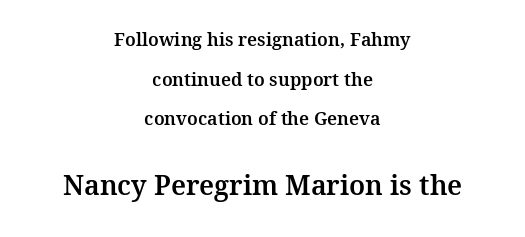
The image shows 27 px text type, upright; set centered, loose line spacing (2.2x), normal letter spacing, not underlined; the second (bottom) block is 1.5x larger.
